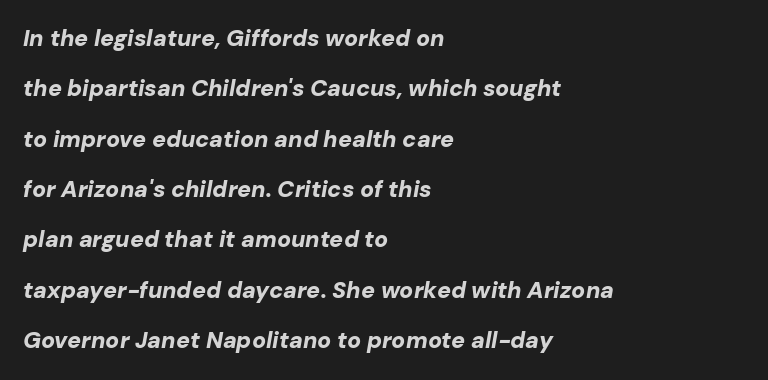
Q: Is the text bold? A: Yes.
Q: Is the text italic (slanted)? A: Yes, it leans right by about 10 degrees.
Q: Is the text underlined? A: No.
Q: How is the paragraph aligned? A: Left-aligned.
Q: Is the spacing between letters normal or unusually wide? A: Normal.
Q: Is the spacing between lines tight, normal or loose? A: Loose.
